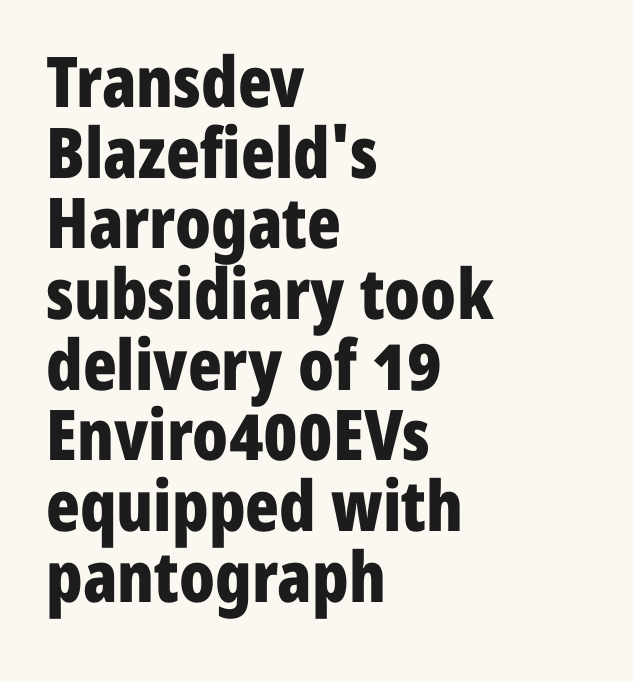
Q: Is the text bold? A: Yes.
Q: Is the text italic (slanted)? A: No, it is upright.
Q: Is the typeface a serif or a sans-serif typeface? A: Sans-serif.
Q: Is the text underlined? A: No.
Q: How is the paragraph aligned? A: Left-aligned.
Q: Is the spacing between letters normal or unusually wide? A: Normal.
Q: Is the spacing between lines tight, normal or loose? A: Tight.
Q: Width (condensed, normal, or wide)? A: Condensed.
Q: Stroke contrast? A: Low.
Q: x-height? A: Medium.
Q: Monospaced? A: No.
